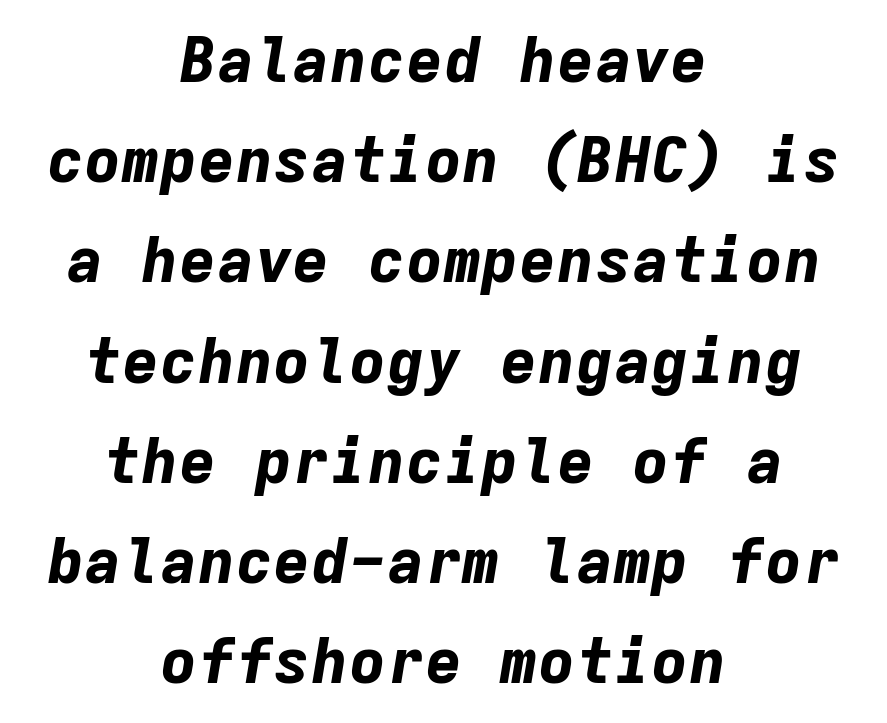
The compositor balanced each line on the midline. The glyphs have the mass of a bold cut. The glyphs are unaccompanied by any horizontal stroke below them. What stands out about the letter spacing? Nothing — it is the standard amount. Designer's note — italics engaged.
